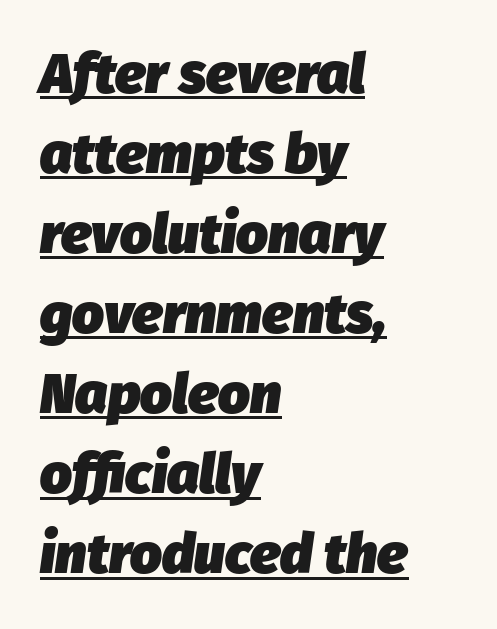
The image shows 56 px heavy type, italic (leaning right); set left-aligned, normal line spacing (1.43x), normal letter spacing, underlined; low stroke contrast and a medium x-height.
